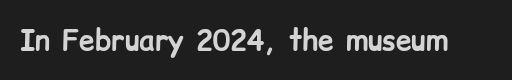
{"serif": "no", "italic": "no", "bold": "yes", "weight": "bold", "width": "normal", "stroke_contrast": "low", "x_height": "medium", "monospaced": "no", "underline": "no", "letter_spacing": "normal", "letter_spacing_em": 0.0, "glyph_px": 28}
